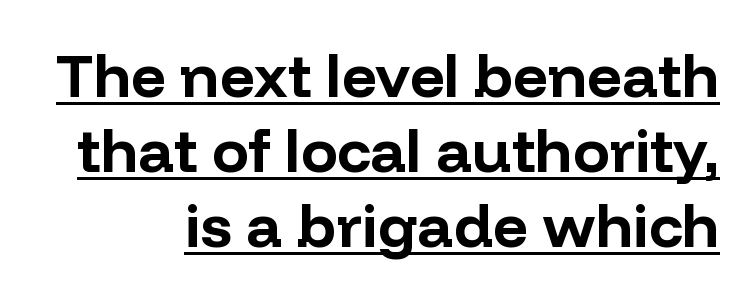
Q: Is the text bold? A: Yes.
Q: Is the text italic (slanted)? A: No, it is upright.
Q: Is the typeface a serif or a sans-serif typeface? A: Sans-serif.
Q: Is the text underlined? A: Yes.
Q: How is the paragraph aligned? A: Right-aligned.
Q: Is the spacing between letters normal or unusually wide? A: Normal.
Q: Width (condensed, normal, or wide)? A: Normal.
Q: Stroke contrast? A: Low.
Q: x-height? A: Medium.
Q: Monospaced? A: No.
